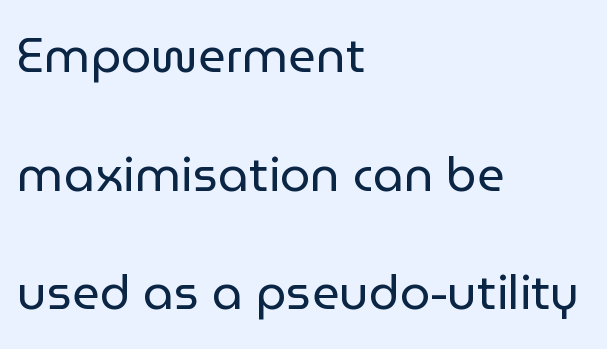
{"serif": "no", "italic": "no", "bold": "no", "weight": "regular", "width": "normal", "stroke_contrast": "low", "x_height": "medium", "monospaced": "no", "underline": "no", "align": "left", "line_spacing": "loose", "line_spacing_ratio": 2.47, "letter_spacing": "normal", "letter_spacing_em": 0.0, "glyph_px": 48}
